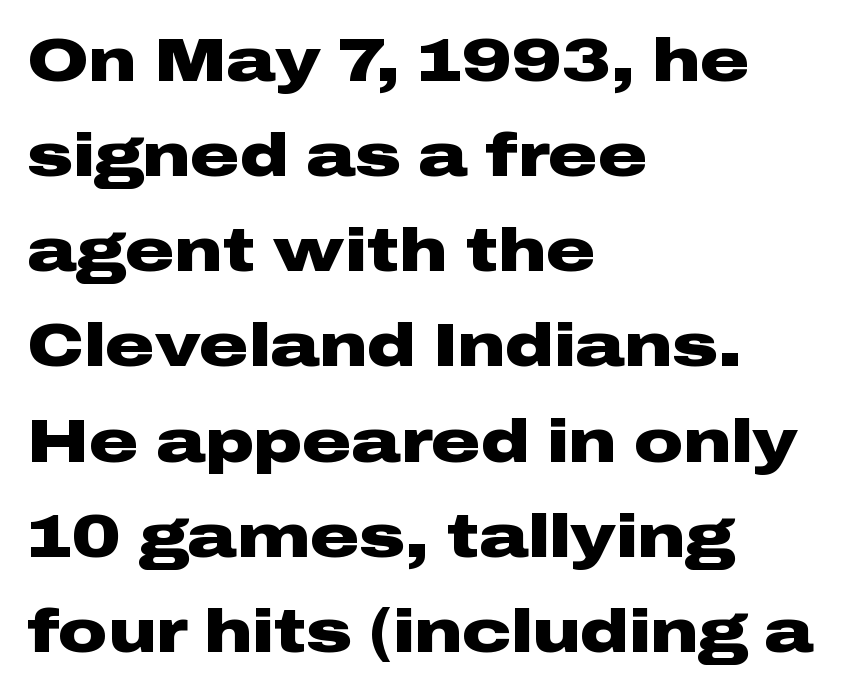
{"serif": "no", "italic": "no", "bold": "yes", "weight": "heavy", "width": "wide", "stroke_contrast": "low", "x_height": "medium", "monospaced": "no", "underline": "no", "align": "left", "line_spacing": "normal", "line_spacing_ratio": 1.56, "letter_spacing": "normal", "letter_spacing_em": 0.0, "glyph_px": 61}
